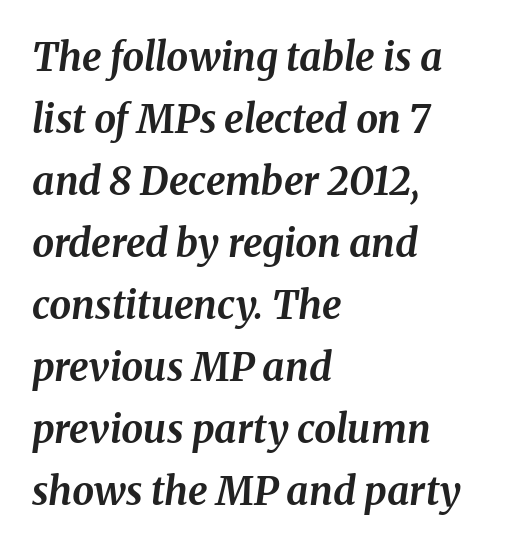
Q: Is the text bold? A: Yes.
Q: Is the text italic (slanted)? A: Yes, it leans right by about 8 degrees.
Q: Is the text underlined? A: No.
Q: How is the paragraph aligned? A: Left-aligned.
Q: Is the spacing between letters normal or unusually wide? A: Normal.
Q: Is the spacing between lines tight, normal or loose? A: Normal.
Q: Width (condensed, normal, or wide)? A: Normal.
Q: Stroke contrast? A: Medium.
Q: x-height? A: Medium.
Q: Monospaced? A: No.
